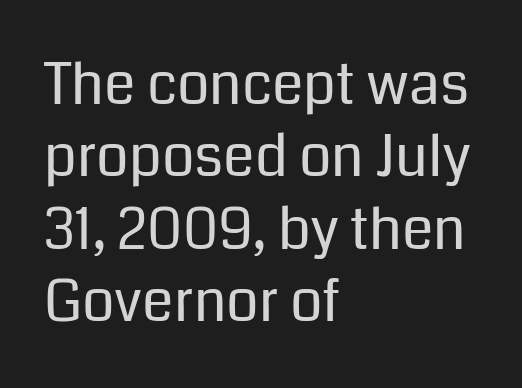
{"serif": "no", "italic": "no", "bold": "no", "weight": "regular", "width": "normal", "stroke_contrast": "low", "x_height": "medium", "monospaced": "no", "underline": "no", "align": "left", "line_spacing": "normal", "line_spacing_ratio": 1.27, "letter_spacing": "normal", "letter_spacing_em": 0.0, "glyph_px": 57}
